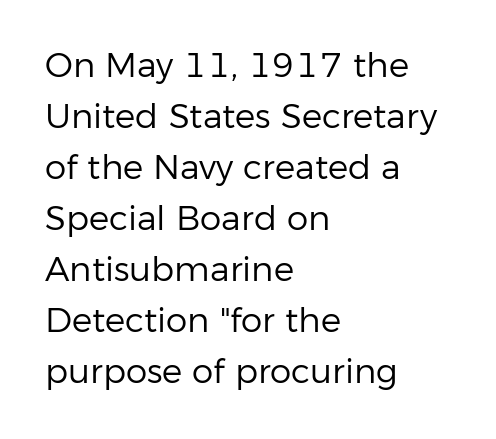
Grotesque or geometric, the face here clearly has no serifs. This is the regular roman posture of the typeface. The face used here is proportionally spaced, like ordinary book or web type. Inter-character spacing is left at the font's built-in metrics. Underlining? Definitely not there.
